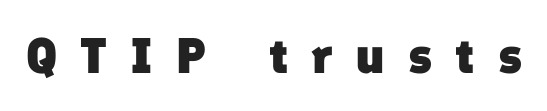
The image shows 50 px heavy sans-serif type; set unusually wide letter spacing (+0.46 em), not underlined; low stroke contrast and a medium x-height.
